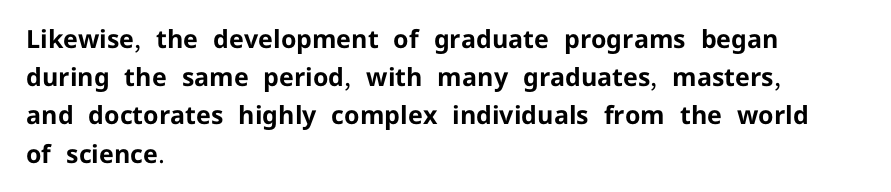
Q: Is the text bold? A: Yes.
Q: Is the text italic (slanted)? A: No, it is upright.
Q: Is the text underlined? A: No.
Q: How is the paragraph aligned? A: Left-aligned.
Q: Is the spacing between letters normal or unusually wide? A: Normal.
Q: Is the spacing between lines tight, normal or loose? A: Normal.
